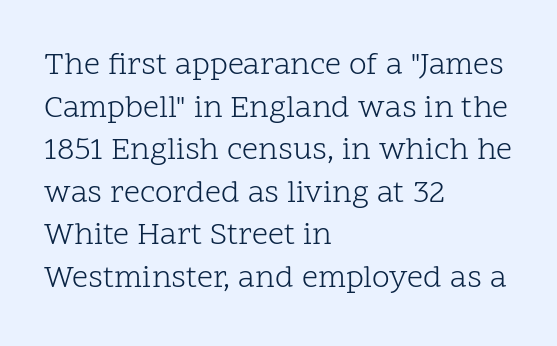
Q: Is the text bold? A: No.
Q: Is the text italic (slanted)? A: No, it is upright.
Q: Is the typeface a serif or a sans-serif typeface? A: Serif.
Q: Is the text underlined? A: No.
Q: How is the paragraph aligned? A: Left-aligned.
Q: Is the spacing between letters normal or unusually wide? A: Normal.
Q: Is the spacing between lines tight, normal or loose? A: Normal.
Q: Width (condensed, normal, or wide)? A: Normal.
Q: Stroke contrast? A: Low.
Q: x-height? A: Medium.
Q: Monospaced? A: No.
